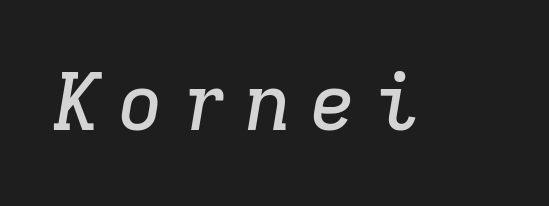
The image shows 79 px serif type, italic (leaning right), monospaced; set unusually wide letter spacing (+0.21 em), not underlined; low stroke contrast and a medium x-height.
